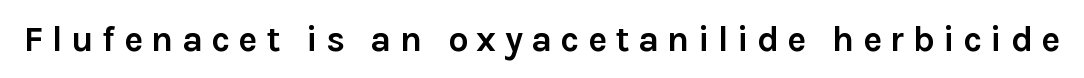
Q: Is the text bold? A: Yes.
Q: Is the text italic (slanted)? A: No, it is upright.
Q: Is the typeface a serif or a sans-serif typeface? A: Sans-serif.
Q: Is the text underlined? A: No.
Q: Is the spacing between letters normal or unusually wide? A: Unusually wide.
Q: Width (condensed, normal, or wide)? A: Normal.
Q: Stroke contrast? A: Low.
Q: x-height? A: Medium.
Q: Monospaced? A: No.
